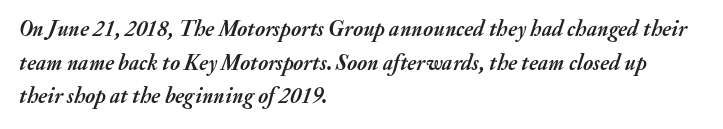
The image shows 22 px bold type, italic (leaning right); set left-aligned, normal line spacing (1.53x), normal letter spacing, not underlined.
